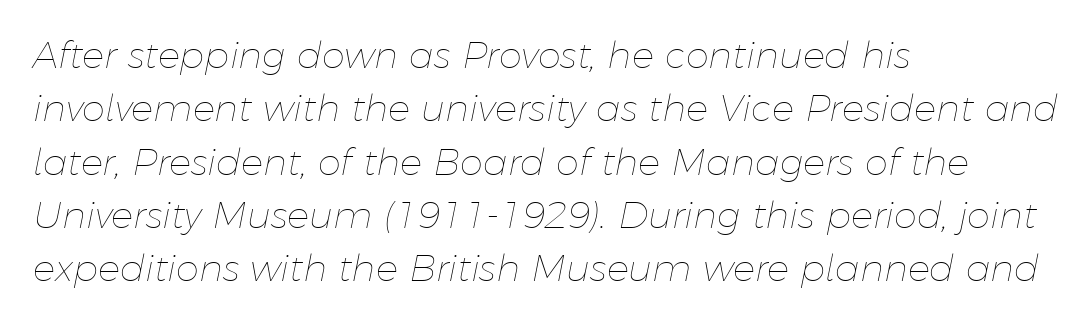
Q: Is the text bold? A: No.
Q: Is the text italic (slanted)? A: Yes, it leans right by about 11 degrees.
Q: Is the text underlined? A: No.
Q: How is the paragraph aligned? A: Left-aligned.
Q: Is the spacing between letters normal or unusually wide? A: Normal.
Q: Is the spacing between lines tight, normal or loose? A: Normal.
Q: Width (condensed, normal, or wide)? A: Normal.
Q: Stroke contrast? A: Low.
Q: x-height? A: Medium.
Q: Monospaced? A: No.
